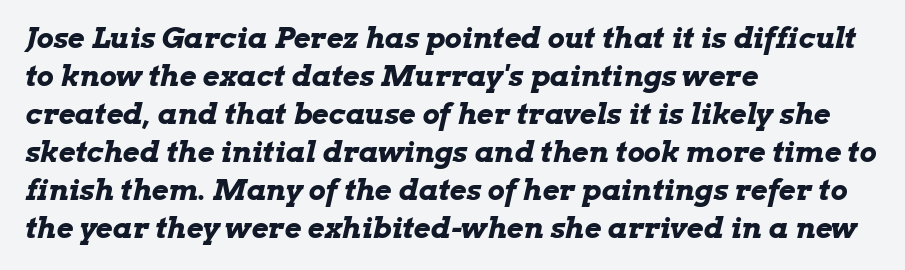
The image shows 29 px bold, wide type, italic (leaning right); set left-aligned, normal line spacing (1.31x), normal letter spacing, not underlined; low stroke contrast and a medium x-height.
